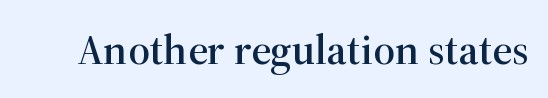
Q: Is the text italic (slanted)? A: No, it is upright.
Q: Is the typeface a serif or a sans-serif typeface? A: Serif.
Q: Is the text underlined? A: No.
Q: Is the spacing between letters normal or unusually wide? A: Normal.
Q: Width (condensed, normal, or wide)? A: Normal.
Q: Stroke contrast? A: High.
Q: x-height? A: Medium.
Q: Monospaced? A: No.
